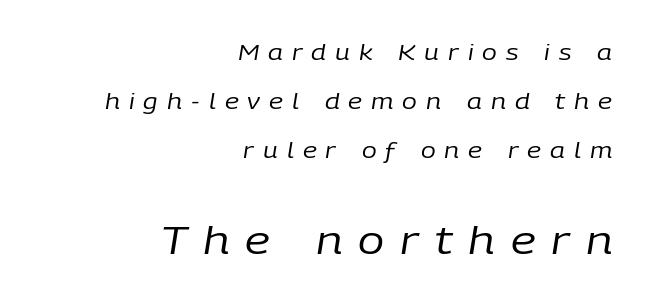
{"italic": "yes", "lean": "right", "slant_degrees": 9, "bold": "no", "weight": "regular", "width": "normal", "stroke_contrast": "low", "x_height": "medium", "monospaced": "no", "underline": "no", "align": "right", "line_spacing": "loose", "line_spacing_ratio": 2.23, "letter_spacing": "wide", "letter_spacing_em": 0.41, "larger_block": "second", "size_ratio": 1.77, "glyph_px": 39}
